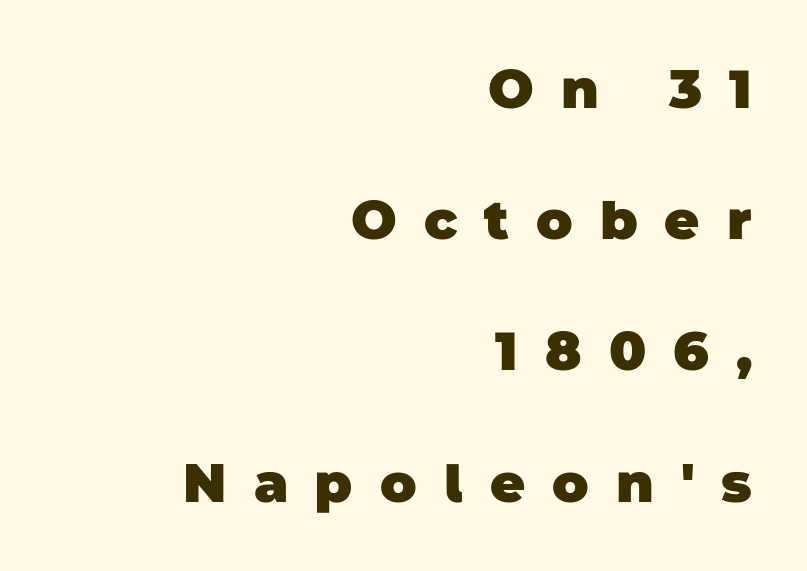
Q: Is the text bold? A: Yes.
Q: Is the typeface a serif or a sans-serif typeface? A: Sans-serif.
Q: Is the text underlined? A: No.
Q: How is the paragraph aligned? A: Right-aligned.
Q: Is the spacing between letters normal or unusually wide? A: Unusually wide.
Q: Is the spacing between lines tight, normal or loose? A: Loose.
Q: Width (condensed, normal, or wide)? A: Normal.
Q: Stroke contrast? A: Low.
Q: x-height? A: Large.
Q: Monospaced? A: No.
